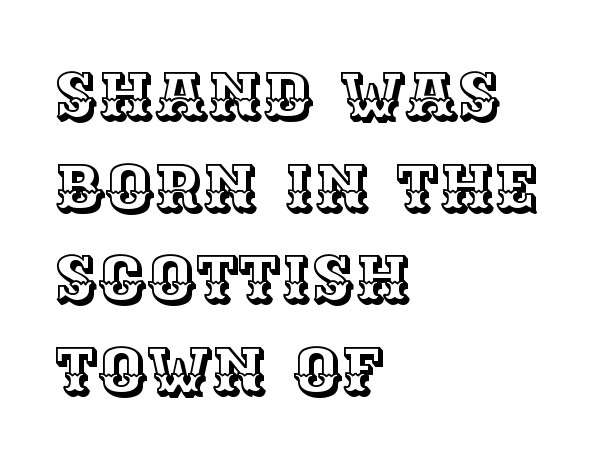
The image shows 66 px text type, upright; set left-aligned, normal line spacing (1.39x), normal letter spacing, not underlined; a large x-height.
